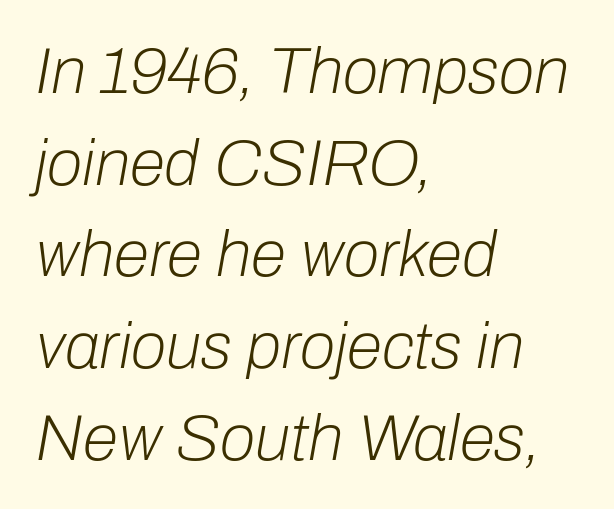
The gaps between neighbouring characters are ordinary and unremarkable. Do the characters align in a grid? No, the font is proportional. On a weight scale, this lands at 450 or below. The text block is weighted toward the left margin, trailing off unevenly rightward. In terms of posture, this sample is oblique.
